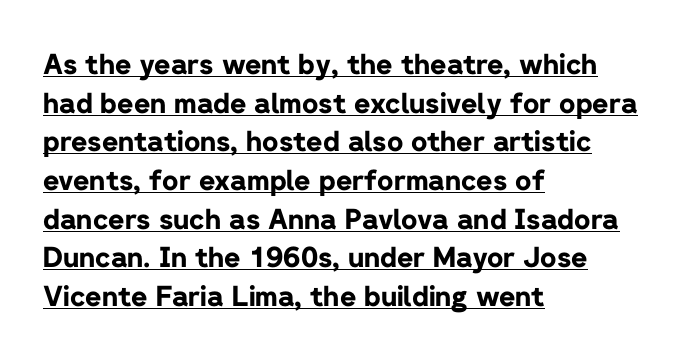
Q: Is the text bold? A: Yes.
Q: Is the text italic (slanted)? A: No, it is upright.
Q: Is the typeface a serif or a sans-serif typeface? A: Sans-serif.
Q: Is the text underlined? A: Yes.
Q: How is the paragraph aligned? A: Left-aligned.
Q: Is the spacing between letters normal or unusually wide? A: Normal.
Q: Is the spacing between lines tight, normal or loose? A: Normal.
Q: Width (condensed, normal, or wide)? A: Normal.
Q: Stroke contrast? A: Low.
Q: x-height? A: Medium.
Q: Monospaced? A: No.
